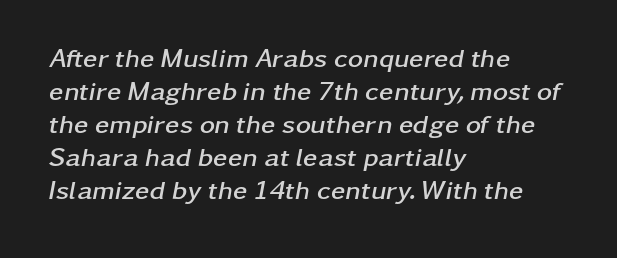
Chunky letters — that's bold for sure. Quick note: italic. Standard letterfit; no display-style spreading of the glyphs. These lines are set flush left with a ragged right edge.
